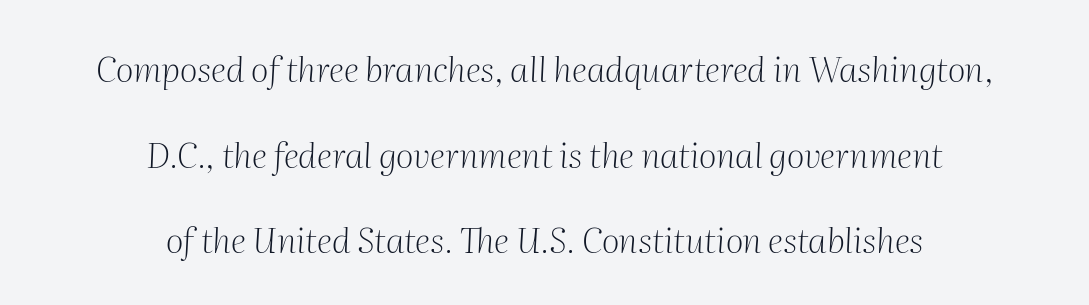
Honestly, the rows look like they've been pulled way apart. On a weight scale, this lands at 450 or below. Character widths vary here, with narrow letters taking less room than wide ones. Both edges are ragged and mirror each other, which tells us the setting is centered.
